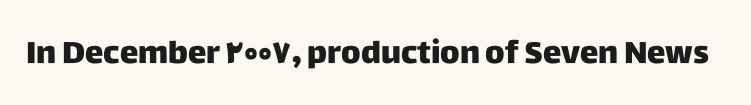
In terms of letterspacing, this is plain default setting. This is sans-serif lettering, the kind often seen on screens and signage. The strip under each line holds only bare page. Think of a printed novel: that variable character pitch is what you see here. Do the letters lean? They stand straight.
